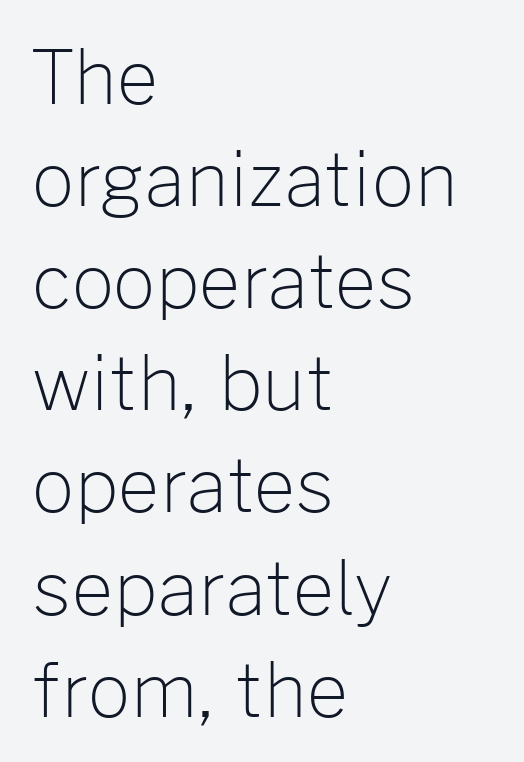
The image shows 74 px light sans-serif type, upright; set left-aligned, normal line spacing (1.38x), normal letter spacing, not underlined; low stroke contrast and a medium x-height.
